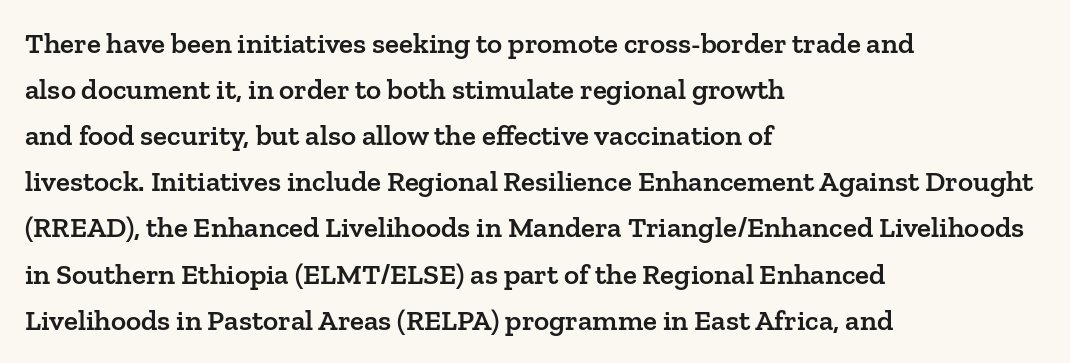
{"serif": "yes", "italic": "no", "bold": "semi", "weight": "semibold", "width": "normal", "stroke_contrast": "low", "x_height": "medium", "monospaced": "no", "underline": "no", "align": "left", "line_spacing": "normal", "line_spacing_ratio": 1.59, "letter_spacing": "normal", "letter_spacing_em": 0.0, "glyph_px": 29}
